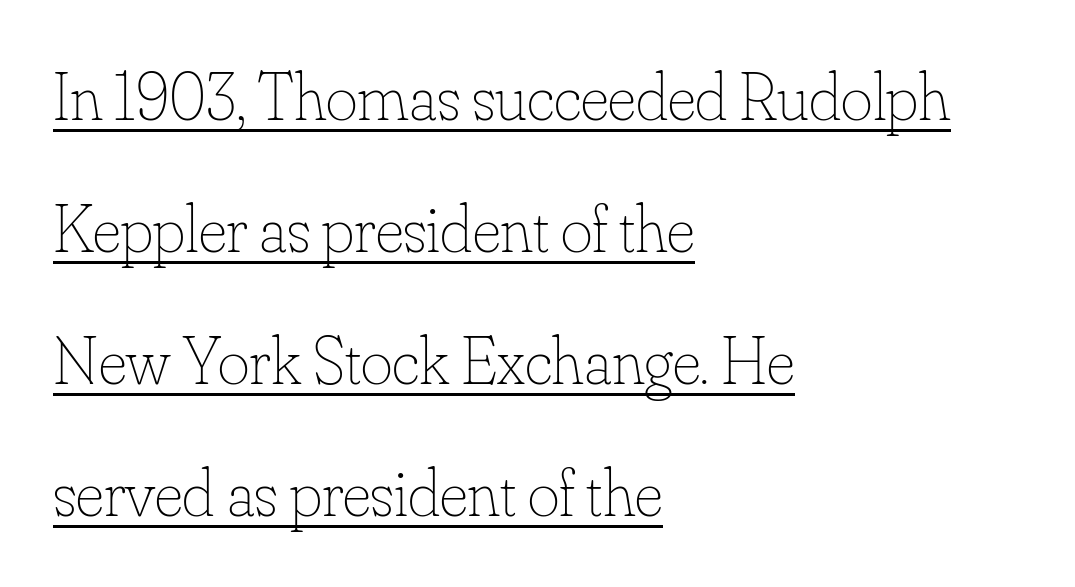
The image shows 68 px thin type, upright; set left-aligned, loose line spacing (1.94x), normal letter spacing, underlined; low stroke contrast and a small x-height.
